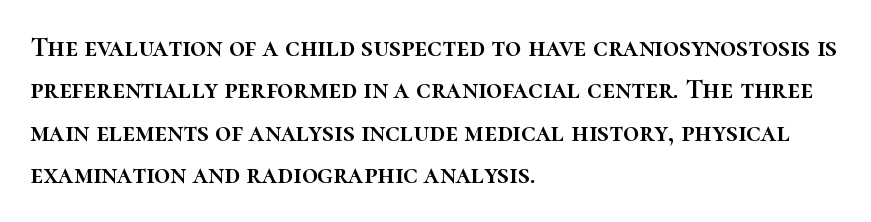
A bare baseline throughout the passage. The face used here is proportionally spaced, like ordinary book or web type. It's the straight-up-and-down kind of type. What stands out about the letter spacing? Nothing — it is the standard amount. The paragraph has a hard left edge and a soft right edge.
